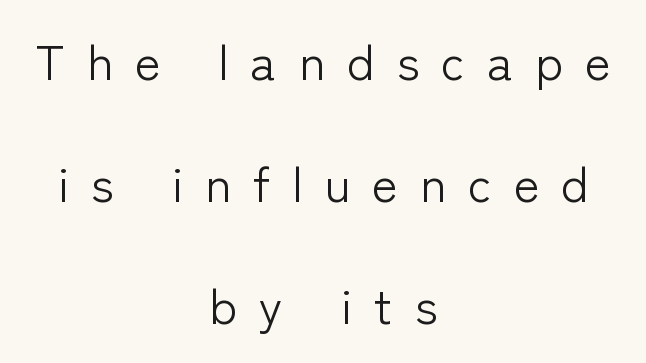
The image shows 49 px light sans-serif type, upright; set centered, loose line spacing (2.49x), unusually wide letter spacing (+0.45 em), not underlined; low stroke contrast and a medium x-height.
